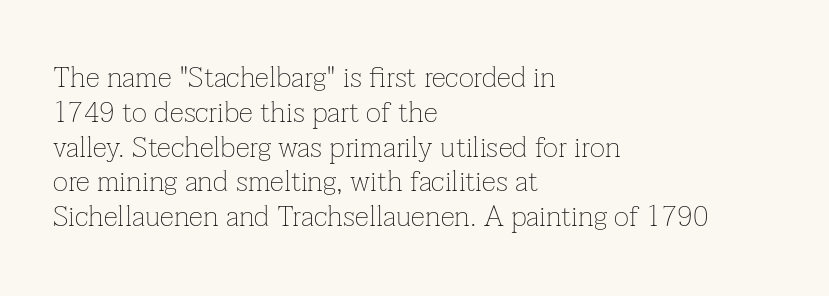
The image shows 29 px thin serif type, upright; set left-aligned, line spacing 1.2x, normal letter spacing, not underlined; low stroke contrast and a medium x-height.
